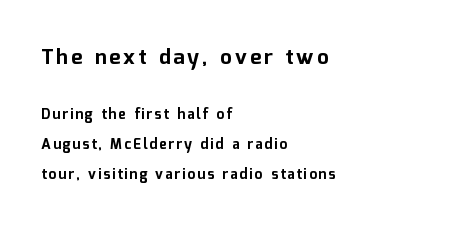
Q: Is the text bold? A: Yes.
Q: Is the text italic (slanted)? A: No, it is upright.
Q: Is the text underlined? A: No.
Q: How is the paragraph aligned? A: Left-aligned.
Q: Is the spacing between lines tight, normal or loose? A: Loose.
Q: Which block of text is set in a larger size, the first (top) or the second (bottom)? A: The first (top) one.
